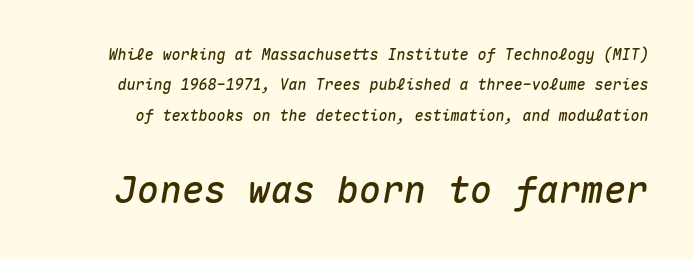
The image shows 37 px text type, italic (leaning right), monospaced; set loose line spacing (2.03x), normal letter spacing, not underlined; the second (bottom) block is 2.47x larger; medium stroke contrast and a medium x-height.
